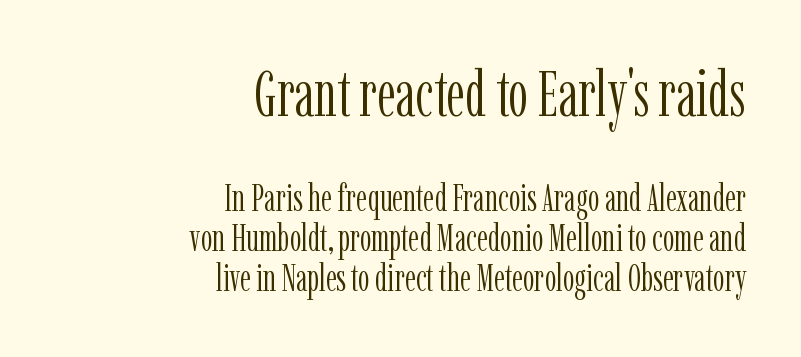
The image shows 64 px light, condensed serif type, upright; set right-aligned, tight line spacing (1.08x), normal letter spacing, not underlined; the first (top) block is 1.73x larger; low stroke contrast and a medium x-height.
